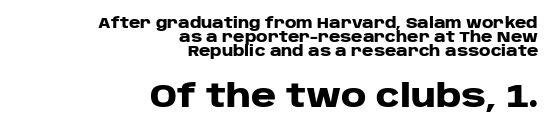
{"serif": "no", "italic": "no", "bold": "yes", "weight": "heavy", "width": "wide", "stroke_contrast": "low", "x_height": "large", "monospaced": "no", "underline": "no", "align": "right", "line_spacing": "tight", "line_spacing_ratio": 0.99, "letter_spacing": "normal", "letter_spacing_em": 0.0, "larger_block": "second", "size_ratio": 2.21, "glyph_px": 31}
